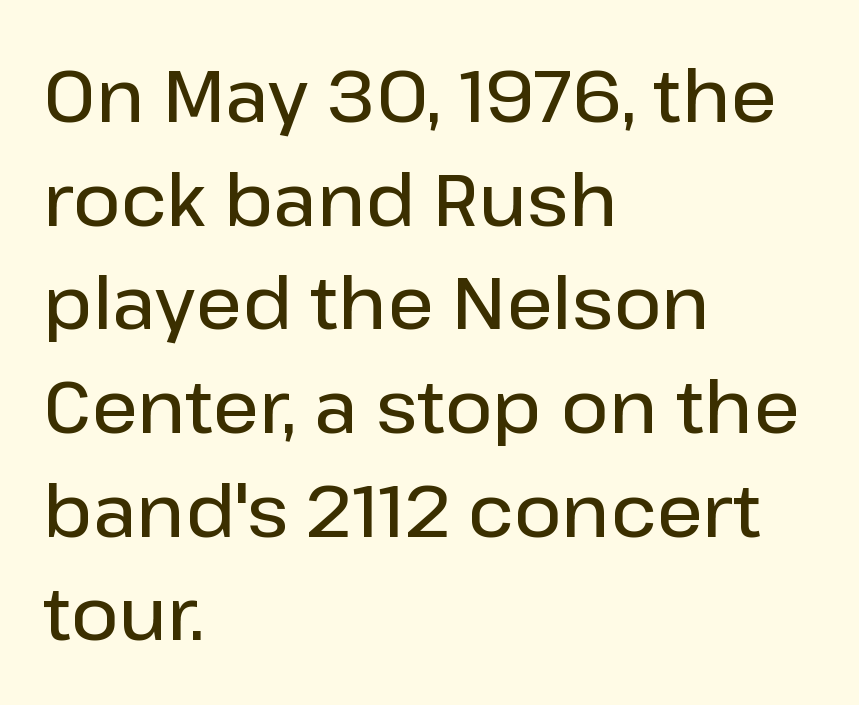
The image shows 73 px semibold sans-serif type, upright; set left-aligned, normal line spacing (1.42x), normal letter spacing, not underlined; low stroke contrast and a medium x-height.
